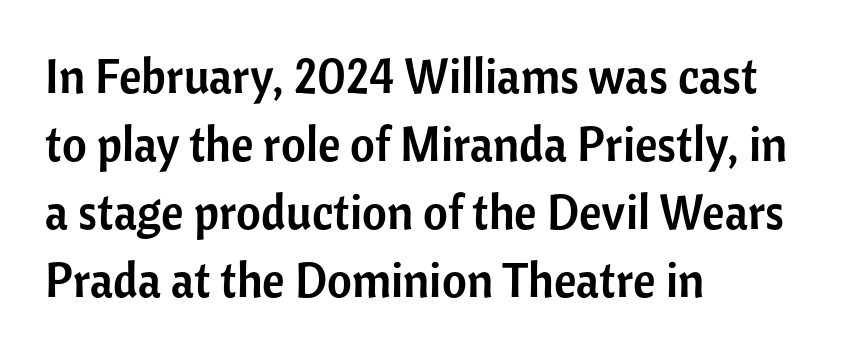
The image shows 48 px sans-serif type, upright; set left-aligned, normal line spacing (1.42x), normal letter spacing, not underlined; low stroke contrast and a medium x-height.
